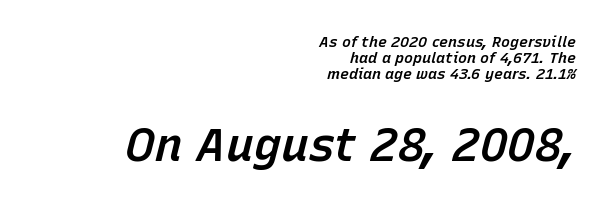
{"italic": "yes", "lean": "right", "slant_degrees": 15, "bold": "semi", "weight": "semibold", "width": "normal", "stroke_contrast": "low", "x_height": "medium", "monospaced": "no", "underline": "no", "align": "right", "line_spacing": "tight", "line_spacing_ratio": 1.08, "letter_spacing": "normal", "letter_spacing_em": 0.0, "larger_block": "second", "size_ratio": 3.07, "glyph_px": 46}
